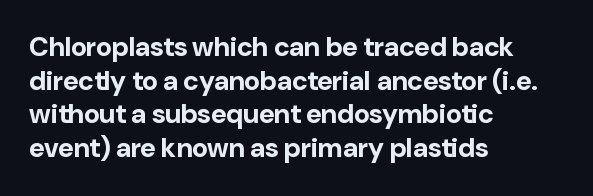
Its strokes are broad and dark, the hallmark of bold type. It's the straight-up-and-down kind of type. Regular leading. Caption: standard tracking, unaltered.
